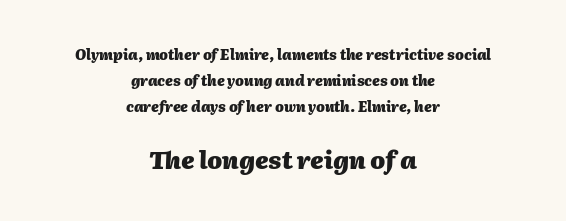
Here the second block reads like a headline and the first like body copy. Is the block centered? Yes — each line is placed symmetrically about the middle. Inter-character spacing is left at the font's built-in metrics. The glyphs look as if they've been sheared to an angle. The foot of each line stays bare and open. These lines carry a lot of weight — the face is fully bold.
